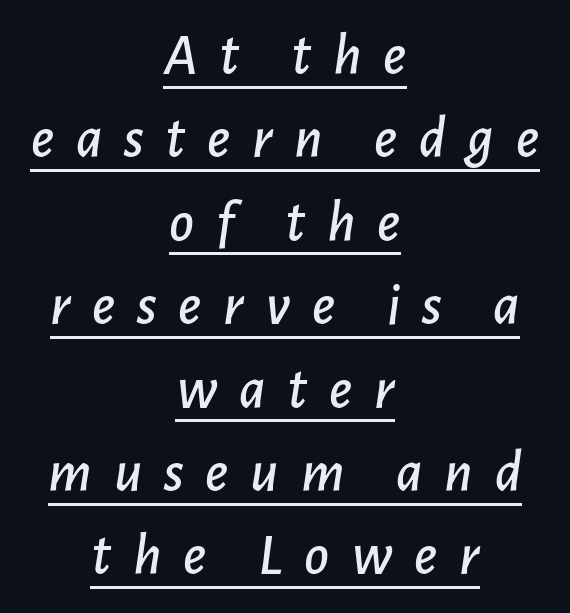
When letters slant like this, we call the style italic. Think of a printed novel: that variable character pitch is what you see here. The face used here is rendered with a markedly widened letterfit. These lines stack symmetrically, like a column narrowing and widening about its center.
